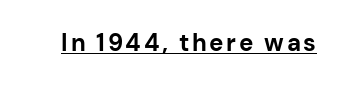
The image shows 24 px bold type, upright; set underlined.
